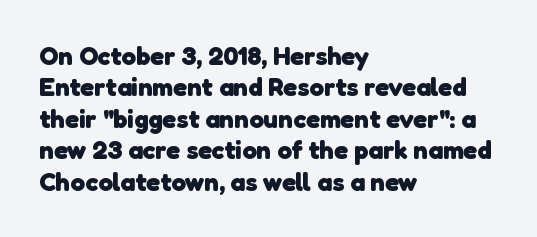
The glyphs are unaccompanied by any horizontal stroke below them. Weight check: bold — yes, fully. Glyph-to-glyph distance matches everyday printed text. Teacher's note: observe the even left margin — that is flush-left alignment.
